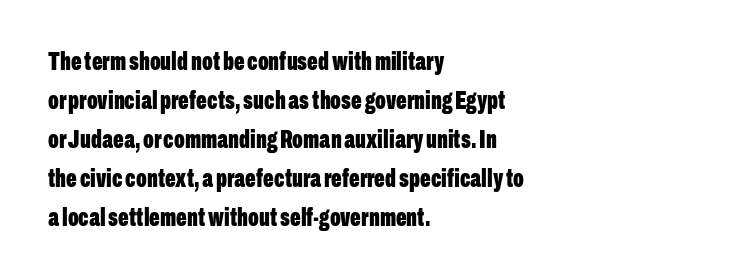
Vertical strokes here are truly vertical. In terms of letterspacing, this is plain default setting. This block has exactly the height ordinary leading produces. Pretty heavy lettering here — definitely bold.
